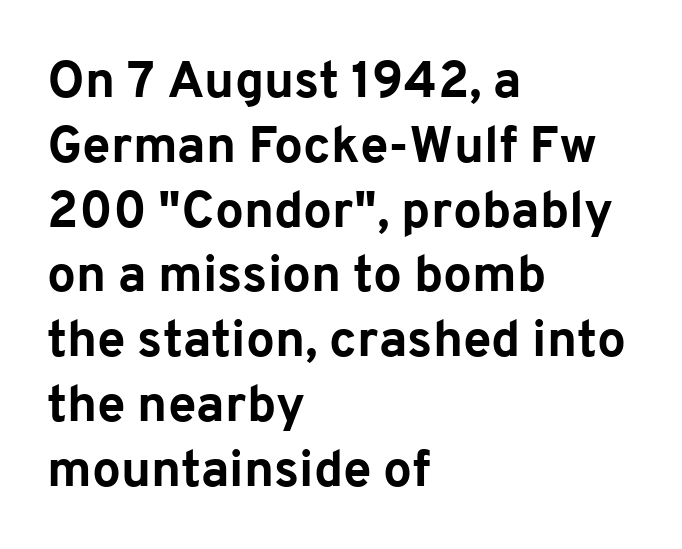
Q: Is the text bold? A: Yes.
Q: Is the text italic (slanted)? A: No, it is upright.
Q: Is the typeface a serif or a sans-serif typeface? A: Sans-serif.
Q: Is the text underlined? A: No.
Q: How is the paragraph aligned? A: Left-aligned.
Q: Is the spacing between letters normal or unusually wide? A: Normal.
Q: Is the spacing between lines tight, normal or loose? A: Normal.
Q: Width (condensed, normal, or wide)? A: Normal.
Q: Stroke contrast? A: Low.
Q: x-height? A: Medium.
Q: Monospaced? A: No.
